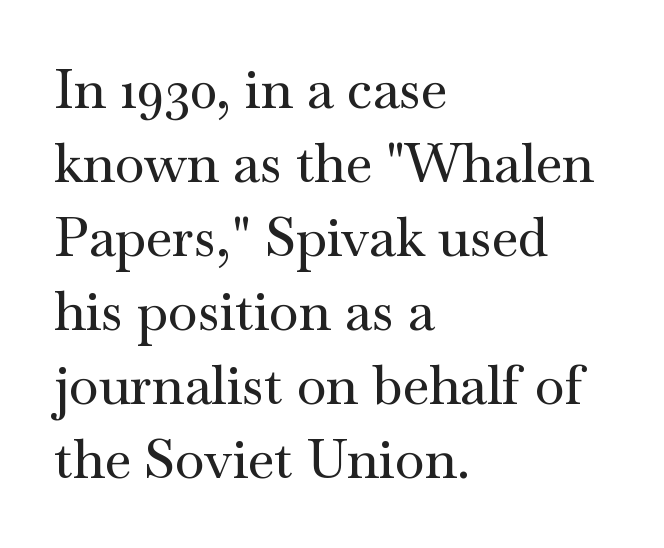
{"serif": "yes", "italic": "no", "width": "wide", "stroke_contrast": "medium", "x_height": "small", "monospaced": "no", "underline": "no", "align": "left", "line_spacing": "normal", "line_spacing_ratio": 1.37, "letter_spacing": "normal", "letter_spacing_em": 0.0, "glyph_px": 54}
